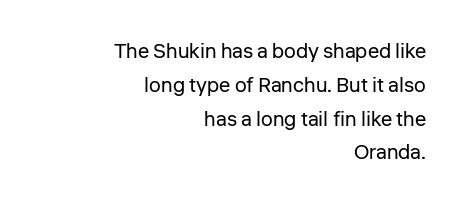
Alignment: flush right. Just letters on the line, the space beneath them empty. Style check: upright. Unbolded letterforms with no extra heft.
